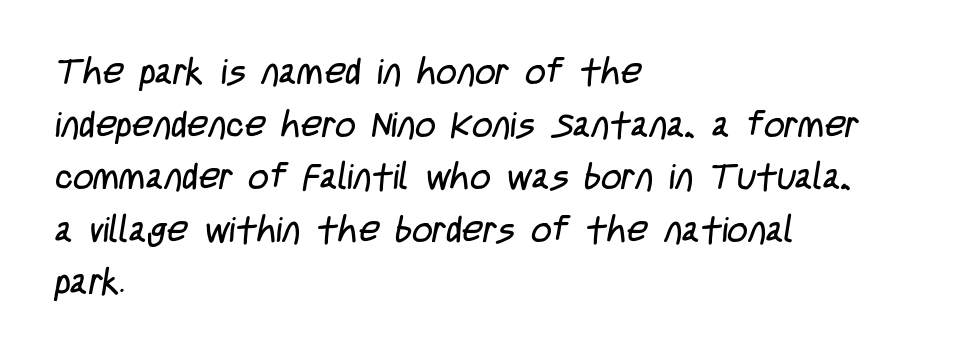
The image shows 36 px regular-weight, condensed sans-serif type; set left-aligned, normal line spacing (1.46x), normal letter spacing, not underlined; low stroke contrast and a large x-height.
